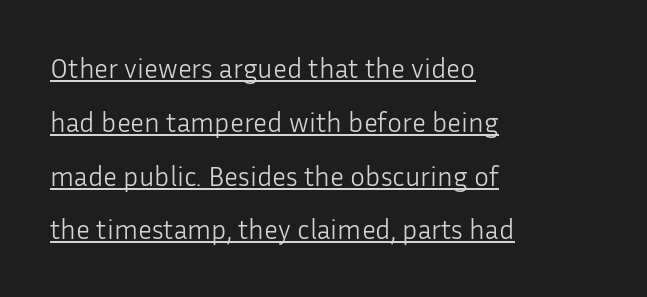
The ragged edge is on the right, which tells us the setting is flush left. The face used here is rendered with its standard letterfit. Caption: face not bold, strokes unweighted. Italic? Not at all — the glyphs are vertical. Underline: present.
